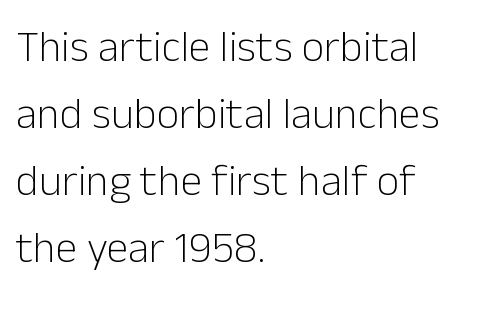
Unbolded letterforms with no extra heft. Check under the words: just untouched page. Do the characters align in a grid? No, the font is proportional. Reading down the block, your eye returns to a fixed left position each line. Notice how descenders clear the ascenders below comfortably — that's standard leading. Inter-character spacing is left at the font's built-in metrics.
